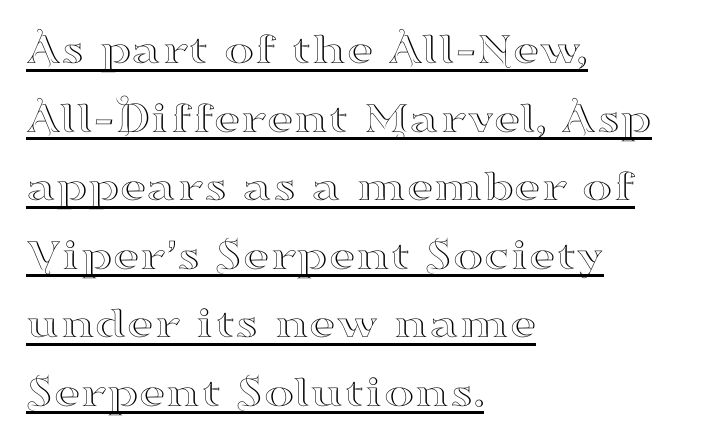
The image shows 46 px wide serif type, upright; set left-aligned, normal line spacing (1.49x), normal letter spacing, underlined; high stroke contrast and a small x-height.
